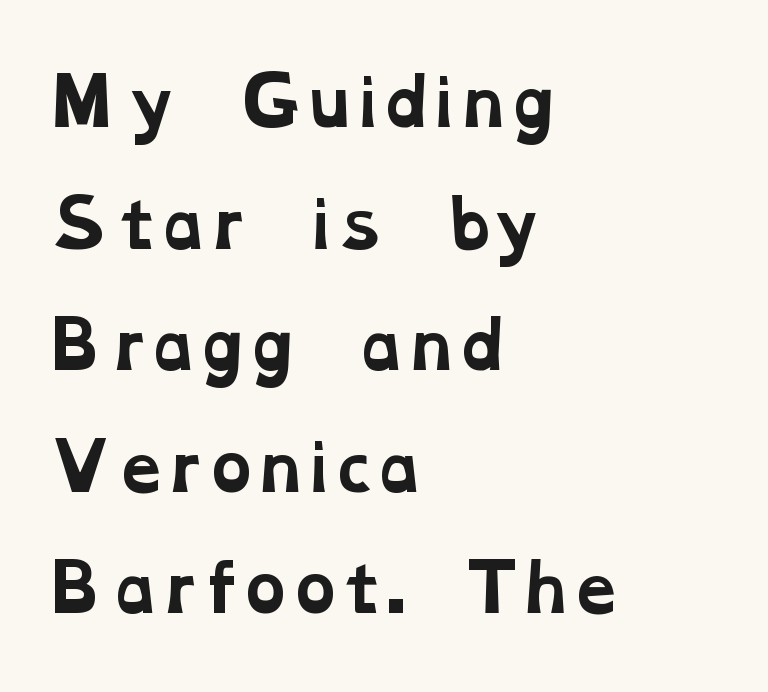
Q: Is the text bold? A: Yes.
Q: Is the typeface a serif or a sans-serif typeface? A: Serif.
Q: Is the text underlined? A: No.
Q: How is the paragraph aligned? A: Left-aligned.
Q: Is the spacing between letters normal or unusually wide? A: Normal.
Q: Is the spacing between lines tight, normal or loose? A: Loose.
Q: Width (condensed, normal, or wide)? A: Wide.
Q: Stroke contrast? A: Low.
Q: x-height? A: Medium.
Q: Monospaced? A: No.
